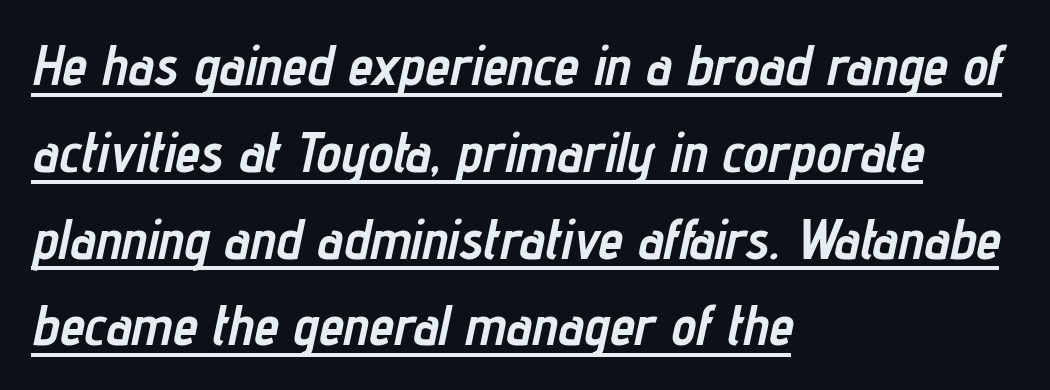
Q: Is the text bold? A: Yes.
Q: Is the text italic (slanted)? A: Yes, it leans right by about 12 degrees.
Q: Is the text underlined? A: Yes.
Q: How is the paragraph aligned? A: Left-aligned.
Q: Is the spacing between letters normal or unusually wide? A: Normal.
Q: Is the spacing between lines tight, normal or loose? A: Normal.
Q: Width (condensed, normal, or wide)? A: Condensed.
Q: Stroke contrast? A: Low.
Q: x-height? A: Medium.
Q: Monospaced? A: No.
